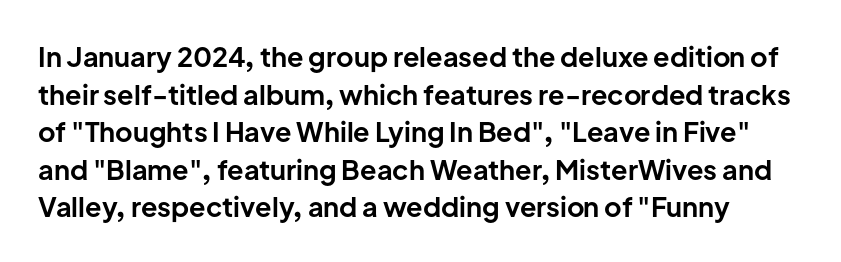
{"italic": "no", "bold": "yes", "underline": "no", "line_spacing": "normal", "line_spacing_ratio": 1.39, "letter_spacing": "normal", "letter_spacing_em": 0.0, "glyph_px": 27}
